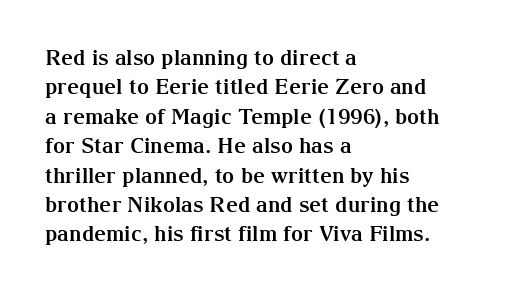
Q: Is the text bold? A: Yes.
Q: Is the text italic (slanted)? A: No, it is upright.
Q: Is the text underlined? A: No.
Q: How is the paragraph aligned? A: Left-aligned.
Q: Is the spacing between letters normal or unusually wide? A: Normal.
Q: Is the spacing between lines tight, normal or loose? A: Normal.
